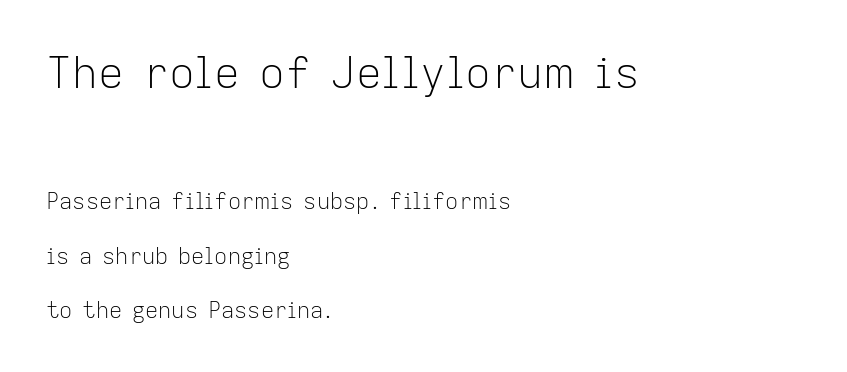
Q: Is the text bold? A: No.
Q: Is the text italic (slanted)? A: No, it is upright.
Q: Is the typeface a serif or a sans-serif typeface? A: Sans-serif.
Q: Is the text underlined? A: No.
Q: How is the paragraph aligned? A: Left-aligned.
Q: Is the spacing between letters normal or unusually wide? A: Normal.
Q: Is the spacing between lines tight, normal or loose? A: Loose.
Q: Which block of text is set in a larger size, the first (top) or the second (bottom)? A: The first (top) one.
Q: Width (condensed, normal, or wide)? A: Normal.
Q: Stroke contrast? A: Low.
Q: x-height? A: Medium.
Q: Monospaced? A: No.
